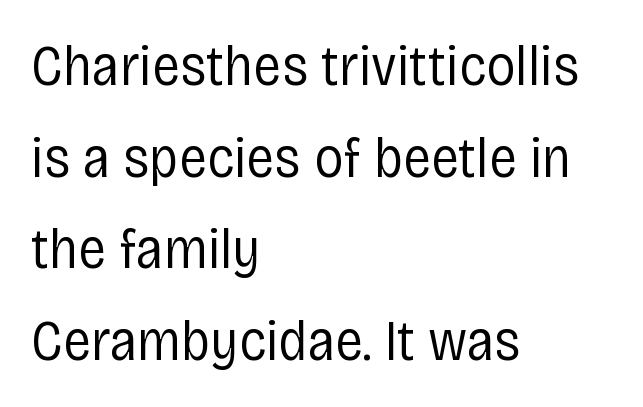
Q: Is the text bold? A: No.
Q: Is the text italic (slanted)? A: No, it is upright.
Q: Is the typeface a serif or a sans-serif typeface? A: Sans-serif.
Q: Is the text underlined? A: No.
Q: How is the paragraph aligned? A: Left-aligned.
Q: Is the spacing between letters normal or unusually wide? A: Normal.
Q: Is the spacing between lines tight, normal or loose? A: Normal.
Q: Width (condensed, normal, or wide)? A: Condensed.
Q: Stroke contrast? A: Low.
Q: x-height? A: Large.
Q: Monospaced? A: No.
